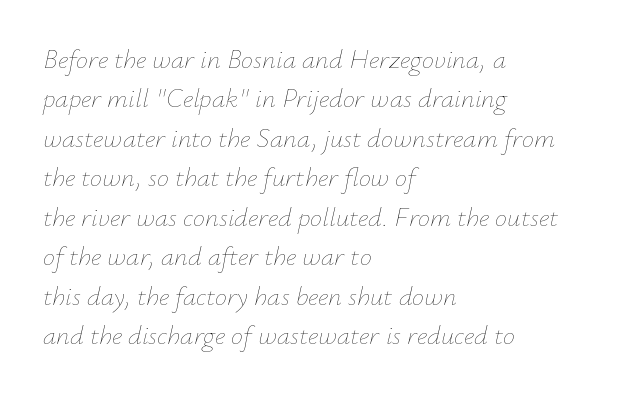
The image shows 27 px text type, italic (leaning right); set left-aligned, normal line spacing (1.46x), normal letter spacing, not underlined.
